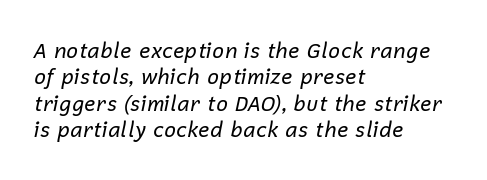
If you drew a ruler down the left edge, every line would touch it. Underlining? Definitely not there. The space between consecutive lines is moderate. The font's italic variant was chosen for this text.
